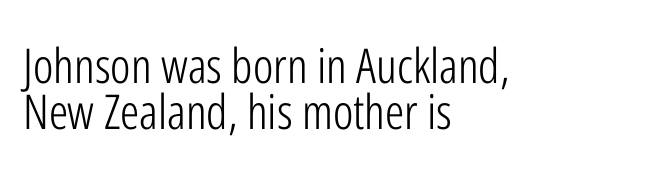
{"serif": "no", "italic": "no", "bold": "no", "weight": "light", "width": "condensed", "stroke_contrast": "low", "x_height": "medium", "monospaced": "no", "underline": "no", "align": "left", "line_spacing": "tight", "line_spacing_ratio": 0.96, "letter_spacing": "normal", "letter_spacing_em": 0.0, "glyph_px": 48}
